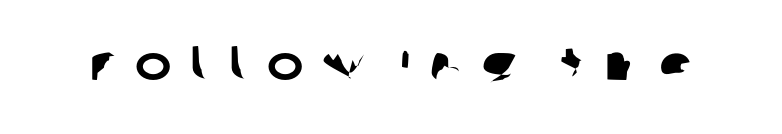
The image shows 49 px sans-serif type; set unusually wide letter spacing (+0.39 em), not underlined; low stroke contrast and a large x-height.
